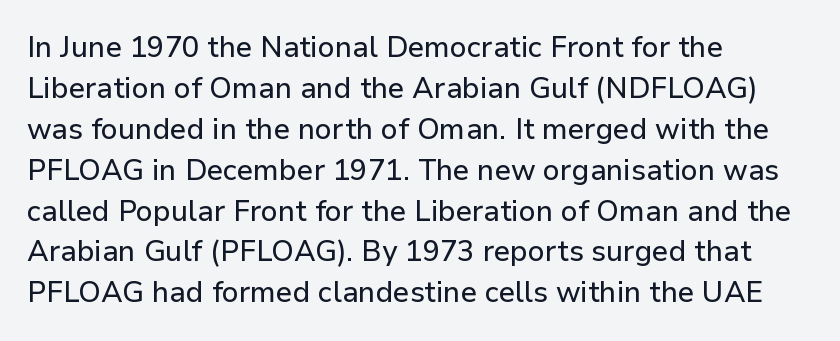
A bare baseline throughout the passage. The block of text has a typical density, with ordinary space between rows. Do the letters lean? They stand straight. The tracking reads as untouched default to a designer's eye.
